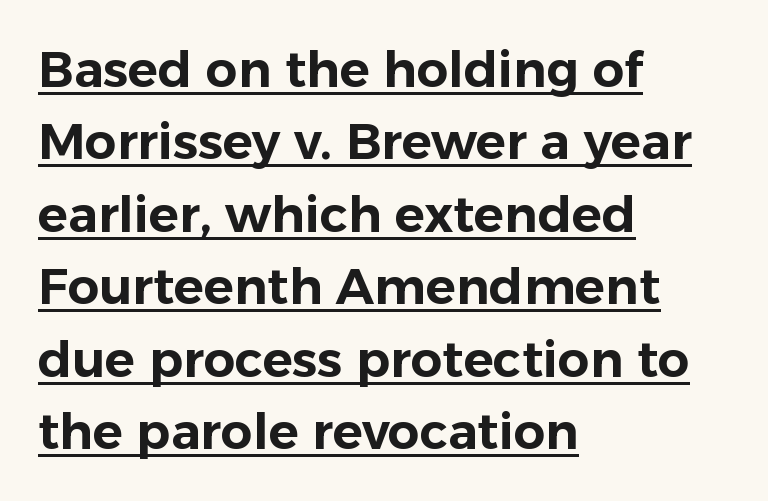
{"serif": "no", "italic": "no", "width": "normal", "stroke_contrast": "low", "x_height": "medium", "monospaced": "no", "underline": "yes", "align": "left", "line_spacing": "normal", "line_spacing_ratio": 1.45, "letter_spacing": "normal", "letter_spacing_em": 0.0, "glyph_px": 50}
